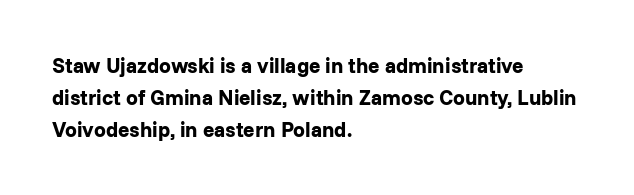
Q: Is the text bold? A: Yes.
Q: Is the text italic (slanted)? A: No, it is upright.
Q: Is the text underlined? A: No.
Q: How is the paragraph aligned? A: Left-aligned.
Q: Is the spacing between letters normal or unusually wide? A: Normal.
Q: Is the spacing between lines tight, normal or loose? A: Normal.
